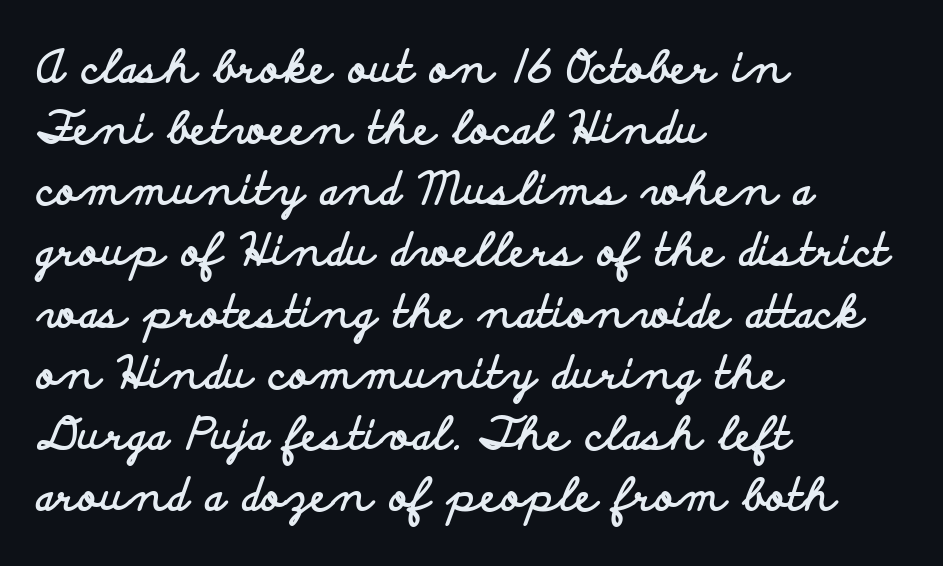
The face used here is proportionally spaced, like ordinary book or web type. Each letter's strokes conclude bluntly, with no projecting serifs. The ragged edge is on the right, which tells us the setting is flush left.
